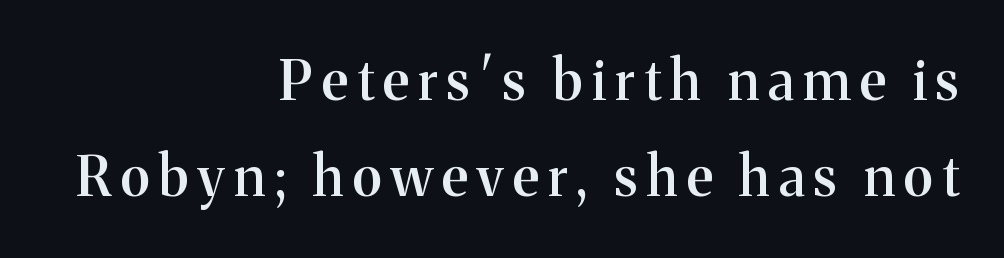
Q: Is the text bold? A: Semi-bold.
Q: Is the text italic (slanted)? A: No, it is upright.
Q: Is the typeface a serif or a sans-serif typeface? A: Serif.
Q: Is the text underlined? A: No.
Q: How is the paragraph aligned? A: Right-aligned.
Q: Width (condensed, normal, or wide)? A: Normal.
Q: Stroke contrast? A: Medium.
Q: x-height? A: Medium.
Q: Monospaced? A: No.
